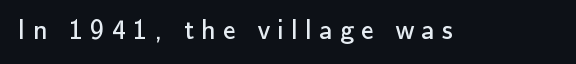
{"serif": "no", "italic": "no", "bold": "no", "weight": "regular", "width": "normal", "stroke_contrast": "low", "x_height": "small", "monospaced": "no", "underline": "no", "letter_spacing": "wide", "letter_spacing_em": 0.26, "glyph_px": 28}
